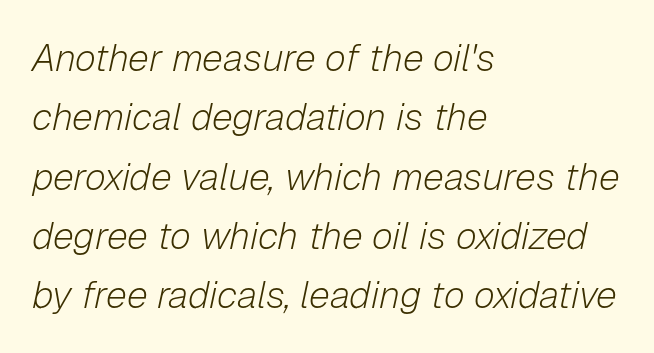
No letter is thick-stroked: the sample isn't bold. Each letter keeps its own natural width here, so spacing adapts to shape. Baseline-to-baseline distance is the conventional proportion of letter height. The face used here has a pronounced slope to its letters. Glyph-to-glyph distance matches everyday printed text. Lines of text with bare space underneath.
